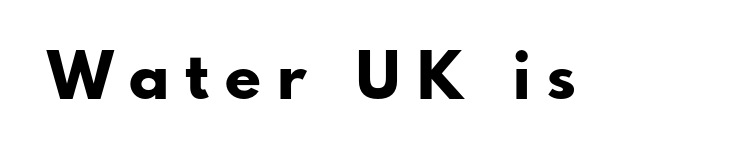
Q: Is the text bold? A: Yes.
Q: Is the text italic (slanted)? A: No, it is upright.
Q: Is the typeface a serif or a sans-serif typeface? A: Sans-serif.
Q: Is the text underlined? A: No.
Q: Is the spacing between letters normal or unusually wide? A: Unusually wide.
Q: Width (condensed, normal, or wide)? A: Normal.
Q: Stroke contrast? A: Low.
Q: x-height? A: Small.
Q: Monospaced? A: No.
